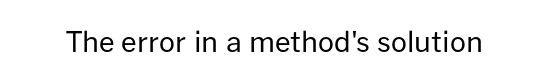
The image shows 28 px regular-weight sans-serif type, upright; set normal letter spacing, not underlined; low stroke contrast and a medium x-height.
